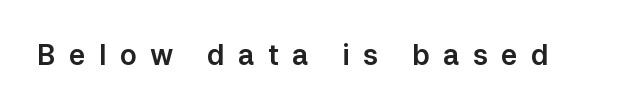
Q: Is the text italic (slanted)? A: No, it is upright.
Q: Is the typeface a serif or a sans-serif typeface? A: Sans-serif.
Q: Is the text underlined? A: No.
Q: Is the spacing between letters normal or unusually wide? A: Unusually wide.
Q: Width (condensed, normal, or wide)? A: Normal.
Q: Stroke contrast? A: Low.
Q: x-height? A: Medium.
Q: Monospaced? A: No.
